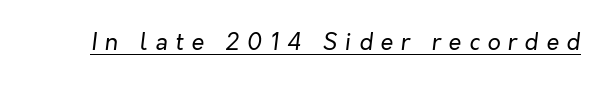
The image shows 23 px text type, italic (leaning right); set unusually wide letter spacing (+0.34 em), underlined.
